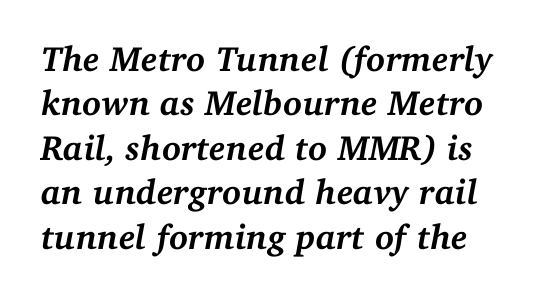
The image shows 35 px semibold serif type, italic (leaning right); set normal line spacing (1.27x), normal letter spacing, not underlined; medium stroke contrast and a medium x-height.
